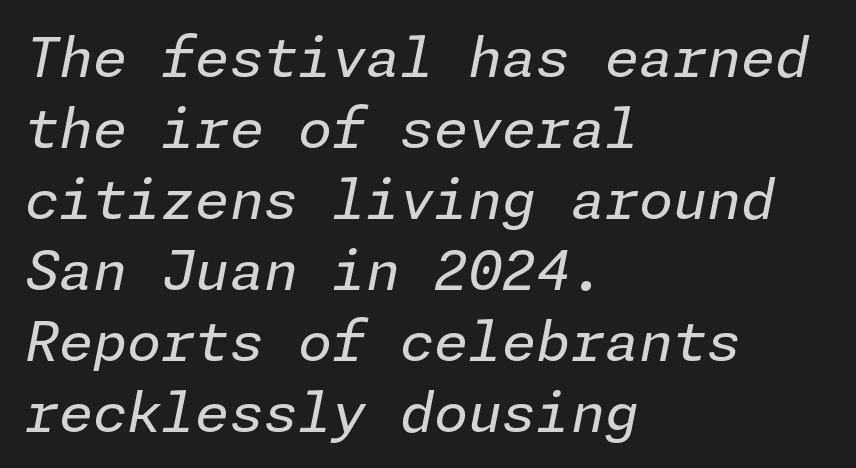
{"italic": "yes", "lean": "right", "slant_degrees": 11, "bold": "no", "weight": "regular", "width": "normal", "stroke_contrast": "low", "x_height": "medium", "underline": "no", "align": "left", "line_spacing": "normal", "line_spacing_ratio": 1.29, "letter_spacing": "normal", "letter_spacing_em": 0.0, "glyph_px": 55}
